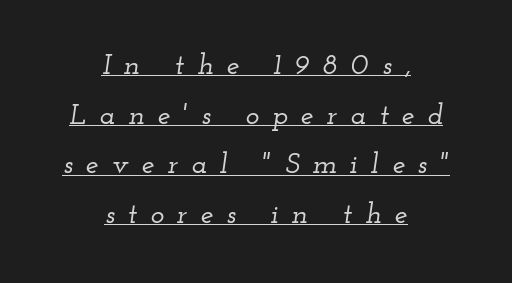
The image shows 29 px wide serif type, italic (leaning right); set centered, line spacing 1.71x, unusually wide letter spacing (+0.45 em), underlined; low stroke contrast and a small x-height.
